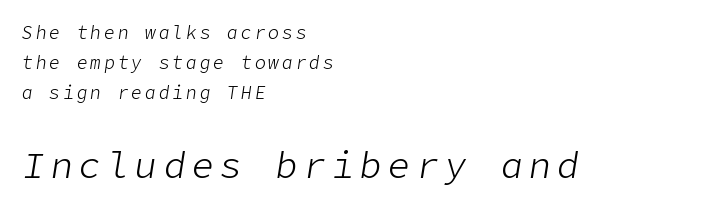
Q: Is the text bold? A: No.
Q: Is the text italic (slanted)? A: Yes, it leans right by about 9 degrees.
Q: Is the text underlined? A: No.
Q: How is the paragraph aligned? A: Left-aligned.
Q: Is the spacing between lines tight, normal or loose? A: Normal.
Q: Which block of text is set in a larger size, the first (top) or the second (bottom)? A: The second (bottom) one.
Q: Width (condensed, normal, or wide)? A: Normal.
Q: Stroke contrast? A: Low.
Q: x-height? A: Medium.
